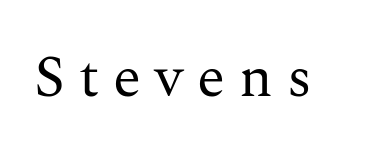
Q: Is the text bold? A: No.
Q: Is the text italic (slanted)? A: No, it is upright.
Q: Is the typeface a serif or a sans-serif typeface? A: Serif.
Q: Is the text underlined? A: No.
Q: Is the spacing between letters normal or unusually wide? A: Unusually wide.
Q: Width (condensed, normal, or wide)? A: Normal.
Q: Stroke contrast? A: Medium.
Q: x-height? A: Medium.
Q: Monospaced? A: No.
